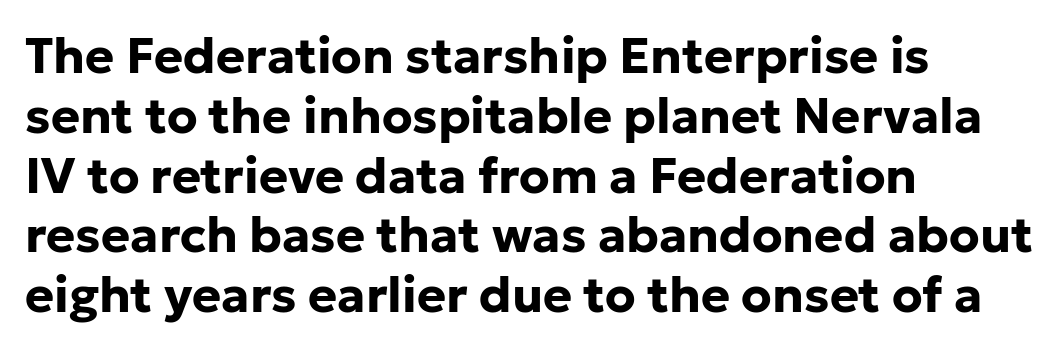
Q: Is the text bold? A: Yes.
Q: Is the text italic (slanted)? A: No, it is upright.
Q: Is the typeface a serif or a sans-serif typeface? A: Sans-serif.
Q: Is the text underlined? A: No.
Q: How is the paragraph aligned? A: Left-aligned.
Q: Is the spacing between letters normal or unusually wide? A: Normal.
Q: Width (condensed, normal, or wide)? A: Normal.
Q: Stroke contrast? A: Low.
Q: x-height? A: Medium.
Q: Monospaced? A: No.
